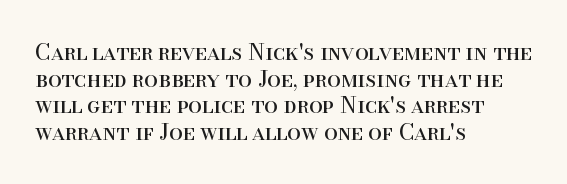
Q: Is the text bold? A: No.
Q: Is the text italic (slanted)? A: No, it is upright.
Q: Is the text underlined? A: No.
Q: How is the paragraph aligned? A: Left-aligned.
Q: Is the spacing between letters normal or unusually wide? A: Normal.
